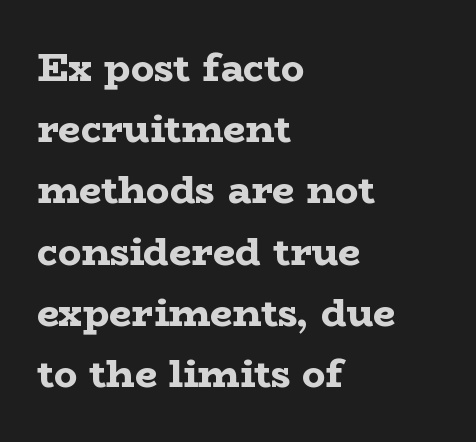
The image shows 39 px bold, wide serif type, upright; set left-aligned, normal line spacing (1.57x), normal letter spacing, not underlined; low stroke contrast and a medium x-height.
